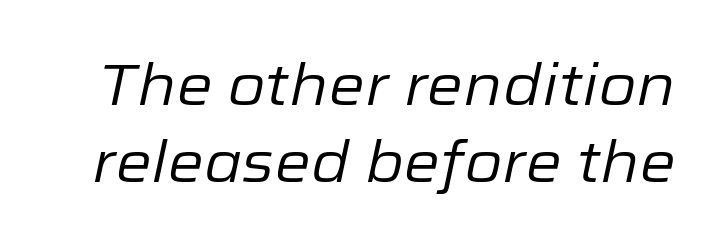
{"italic": "yes", "lean": "right", "slant_degrees": 12, "bold": "no", "weight": "regular", "width": "normal", "stroke_contrast": "low", "x_height": "medium", "monospaced": "no", "underline": "no", "line_spacing": "normal", "line_spacing_ratio": 1.32, "letter_spacing": "normal", "letter_spacing_em": 0.0, "glyph_px": 58}
